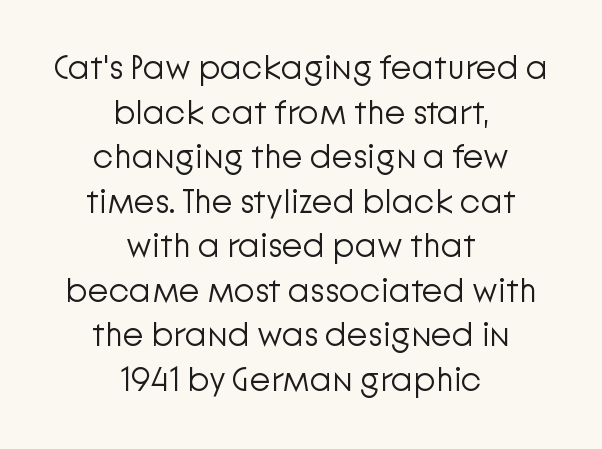
Compared with a typical body face, this is equally light or lighter still. Vertically, the passage feels balanced, rows spaced as you'd expect. The typeface chosen for these lines omits serifs. The space directly below the letters is spotless. Typeset on center — no edge is straight. Short note: letters normally spaced.
